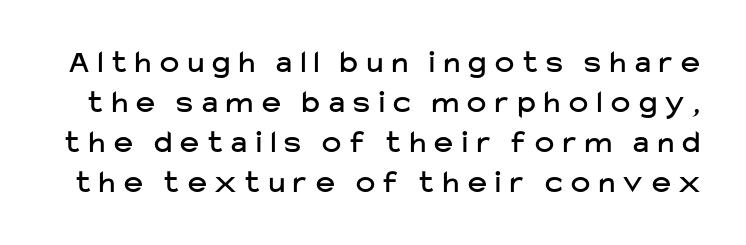
Q: Is the text italic (slanted)? A: No, it is upright.
Q: Is the typeface a serif or a sans-serif typeface? A: Sans-serif.
Q: Is the text underlined? A: No.
Q: Is the spacing between letters normal or unusually wide? A: Unusually wide.
Q: Is the spacing between lines tight, normal or loose? A: Normal.
Q: Width (condensed, normal, or wide)? A: Normal.
Q: Stroke contrast? A: Low.
Q: x-height? A: Medium.
Q: Monospaced? A: No.
